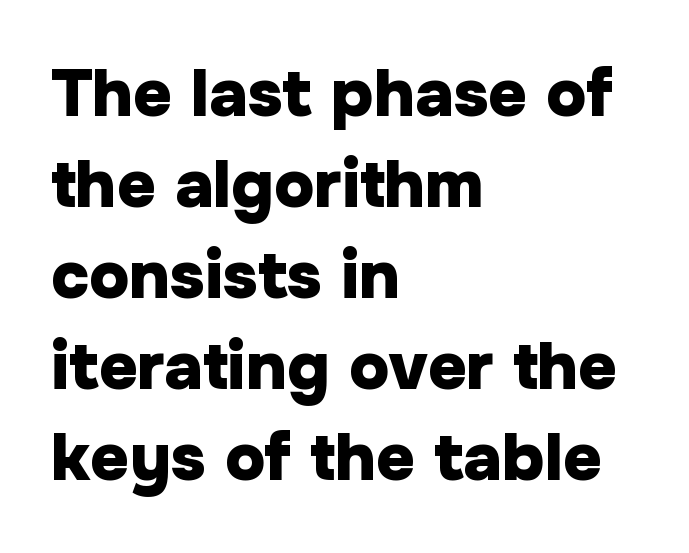
The image shows 67 px heavy sans-serif type, upright; set left-aligned, normal line spacing (1.36x), normal letter spacing, not underlined; low stroke contrast and a medium x-height.
